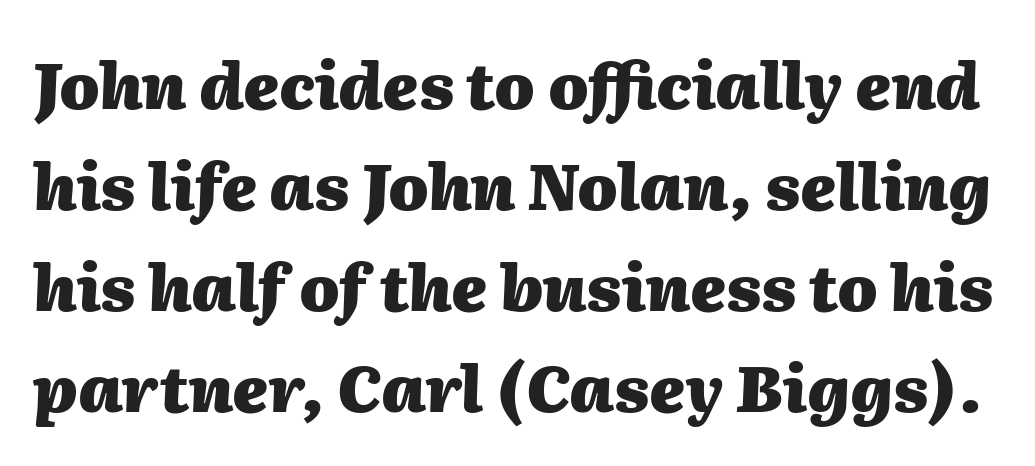
The image shows 64 px heavy type, italic (leaning right); set normal line spacing (1.58x), normal letter spacing, not underlined; medium stroke contrast and a medium x-height.
